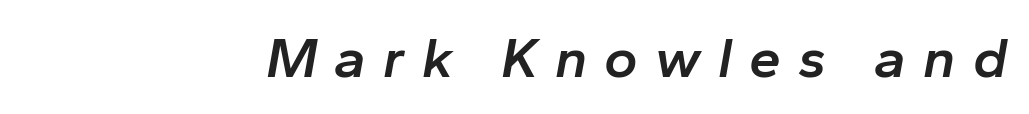
Q: Is the text bold? A: Semi-bold.
Q: Is the text italic (slanted)? A: Yes, it leans right by about 10 degrees.
Q: Is the text underlined? A: No.
Q: Is the spacing between letters normal or unusually wide? A: Unusually wide.
Q: Width (condensed, normal, or wide)? A: Normal.
Q: Stroke contrast? A: Low.
Q: x-height? A: Medium.
Q: Monospaced? A: No.
